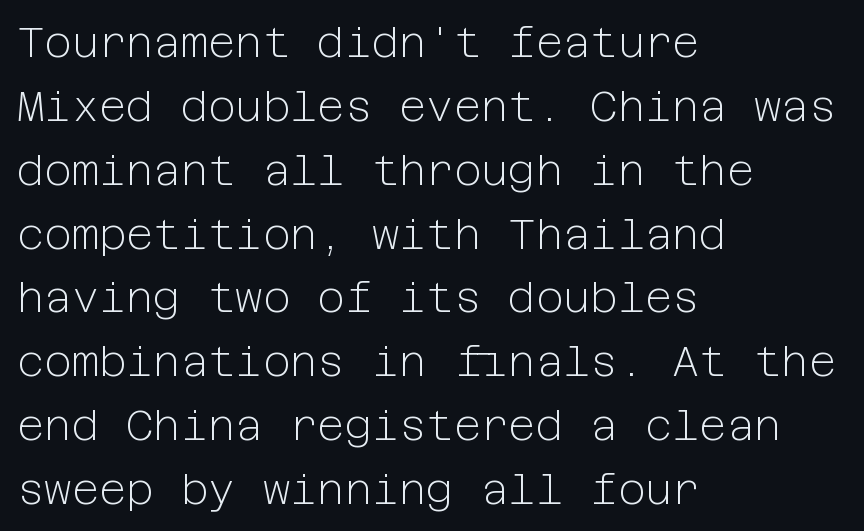
No word sits above an underline. Students, note that the glyphs here touch the page at normal intervals. Look at the bottom of the vertical strokes: they stop flat, with no serifs. Unbolded letterforms with no extra heft. Caption: multi-line text, flush left, ragged right.
